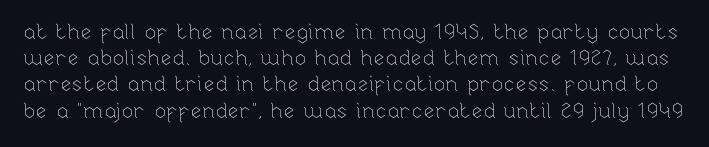
Q: Is the text bold? A: No.
Q: Is the text italic (slanted)? A: No, it is upright.
Q: Is the text underlined? A: No.
Q: Is the spacing between letters normal or unusually wide? A: Normal.
Q: Is the spacing between lines tight, normal or loose? A: Normal.
